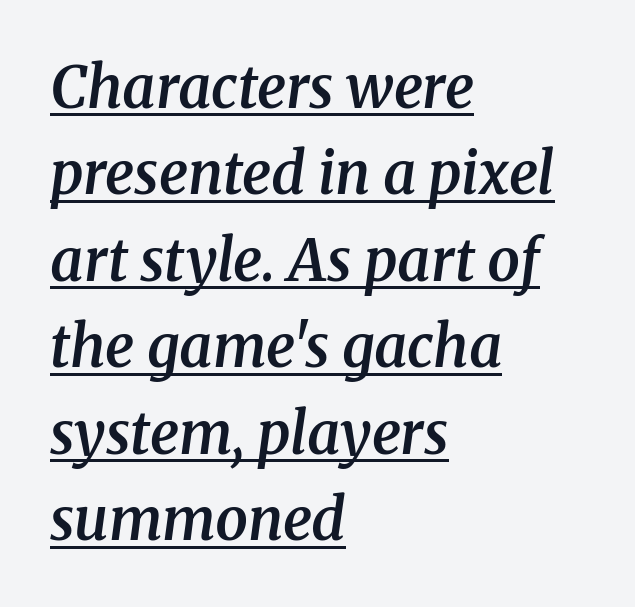
The face used here appears with an underline applied. Students, note that the glyphs here touch the page at normal intervals. This sample has the flowing, uneven cadence of proportional lettering. A student would call this left alignment; a typographer would say flush left, rag right.
